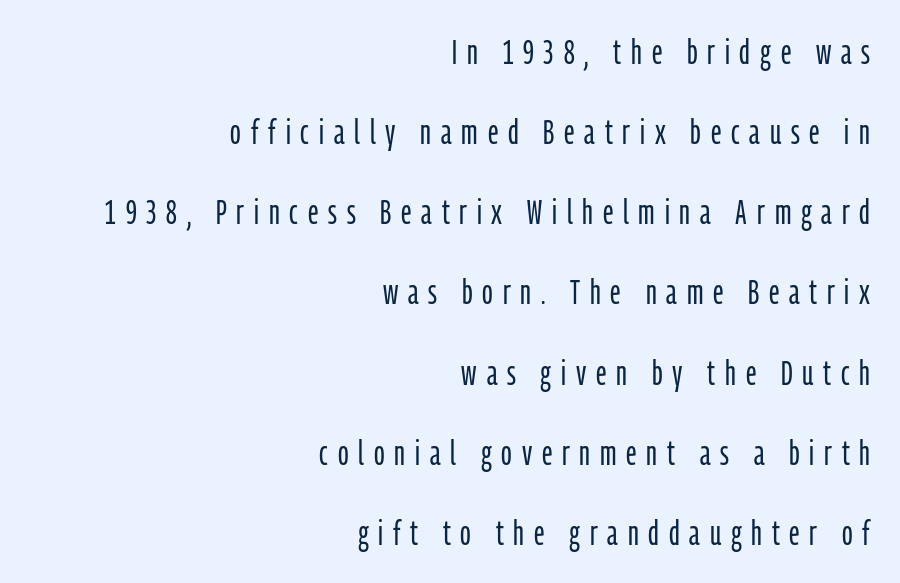
These lines are rendered in a variable-pitch font. Short and long lines alike share a common ending point at right. These lines were composed using upright roman letters. Heaviness? Minimal to ordinary, like unemphasized prose.
